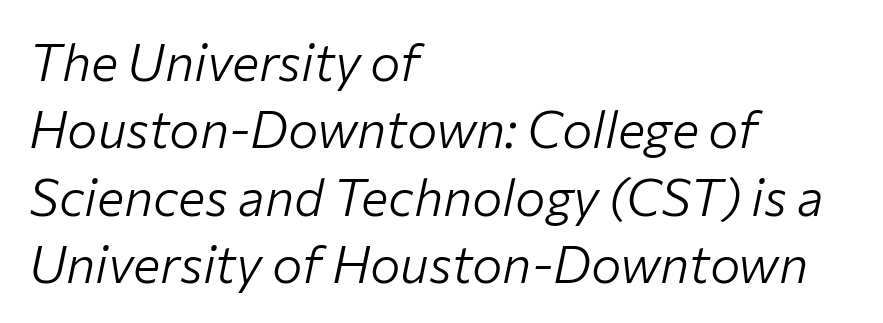
Q: Is the text bold? A: No.
Q: Is the text italic (slanted)? A: Yes, it leans right by about 12 degrees.
Q: Is the text underlined? A: No.
Q: How is the paragraph aligned? A: Left-aligned.
Q: Is the spacing between letters normal or unusually wide? A: Normal.
Q: Is the spacing between lines tight, normal or loose? A: Normal.
Q: Width (condensed, normal, or wide)? A: Normal.
Q: Stroke contrast? A: Low.
Q: x-height? A: Medium.
Q: Monospaced? A: No.
